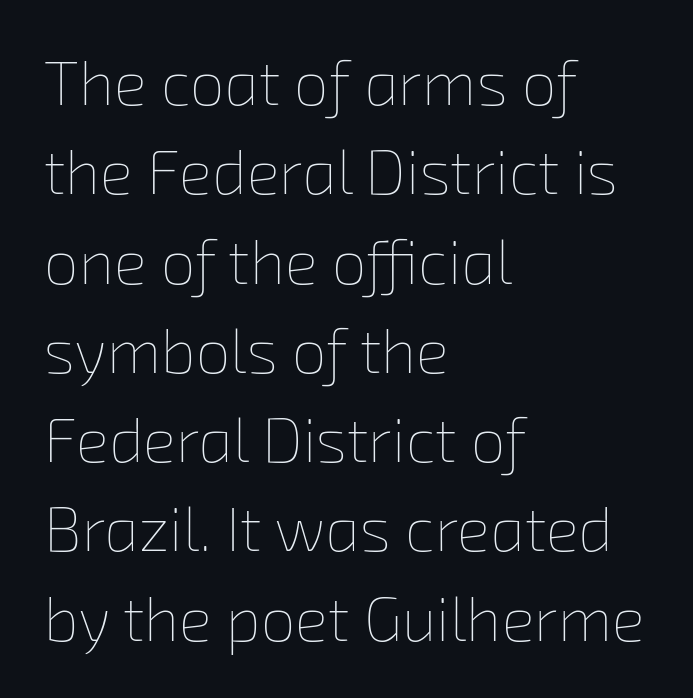
Q: Is the text bold? A: No.
Q: Is the text underlined? A: No.
Q: How is the paragraph aligned? A: Left-aligned.
Q: Is the spacing between letters normal or unusually wide? A: Normal.
Q: Is the spacing between lines tight, normal or loose? A: Normal.
Q: Width (condensed, normal, or wide)? A: Normal.
Q: Stroke contrast? A: Low.
Q: x-height? A: Medium.
Q: Monospaced? A: No.
